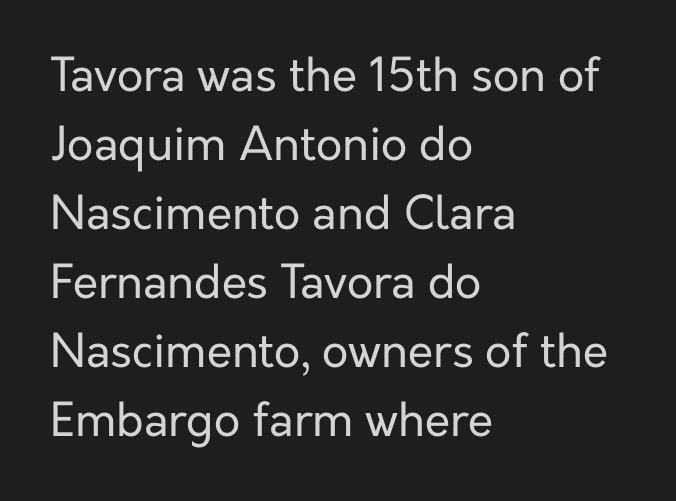
The image shows 46 px regular-weight sans-serif type, upright; set left-aligned, normal line spacing (1.5x), normal letter spacing, not underlined; low stroke contrast and a medium x-height.
